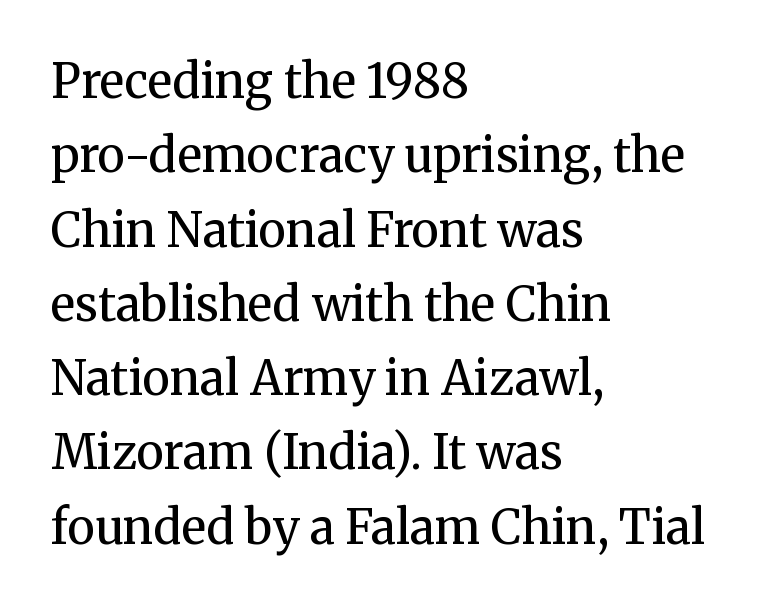
{"serif": "yes", "italic": "no", "bold": "no", "weight": "regular", "width": "normal", "stroke_contrast": "medium", "x_height": "medium", "monospaced": "no", "underline": "no", "align": "left", "line_spacing": "normal", "line_spacing_ratio": 1.58, "letter_spacing": "normal", "letter_spacing_em": 0.0, "glyph_px": 47}
